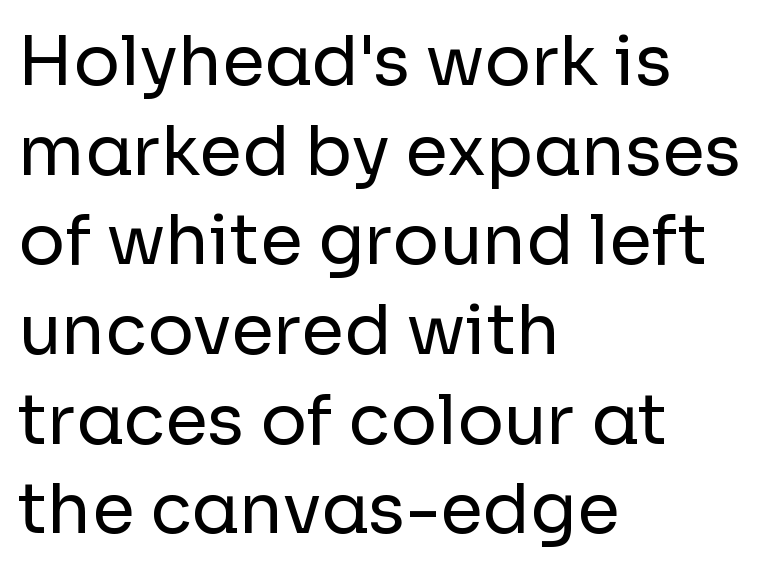
The weight tops out at a normal text grade. Spacing between characters is what you'd get straight out of the box. Each letter's strokes conclude bluntly, with no projecting serifs. The rendering uses a moderate line-height, typical for paragraphs. The lines in this sample share a left origin and differ only in where they stop. Looks like regular typesetting: each glyph gets only the width it needs.
